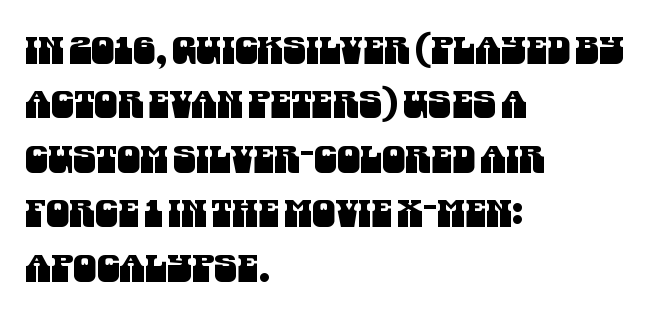
{"serif": "no", "width": "condensed", "stroke_contrast": "medium", "x_height": "large", "monospaced": "no", "underline": "no", "align": "left", "line_spacing": "normal", "line_spacing_ratio": 1.47, "letter_spacing": "normal", "letter_spacing_em": 0.0, "glyph_px": 37}
